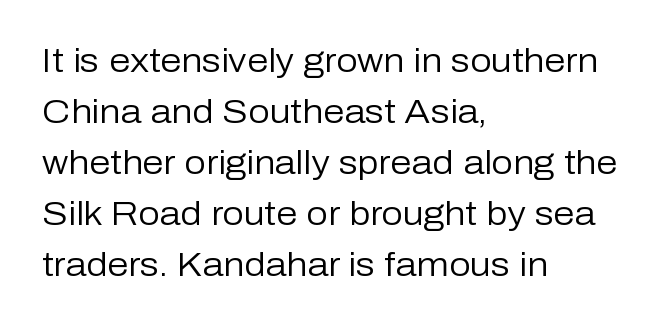
Q: Is the text bold? A: No.
Q: Is the text italic (slanted)? A: No, it is upright.
Q: Is the typeface a serif or a sans-serif typeface? A: Sans-serif.
Q: Is the text underlined? A: No.
Q: How is the paragraph aligned? A: Left-aligned.
Q: Is the spacing between letters normal or unusually wide? A: Normal.
Q: Is the spacing between lines tight, normal or loose? A: Normal.
Q: Width (condensed, normal, or wide)? A: Normal.
Q: Stroke contrast? A: Low.
Q: x-height? A: Medium.
Q: Monospaced? A: No.
